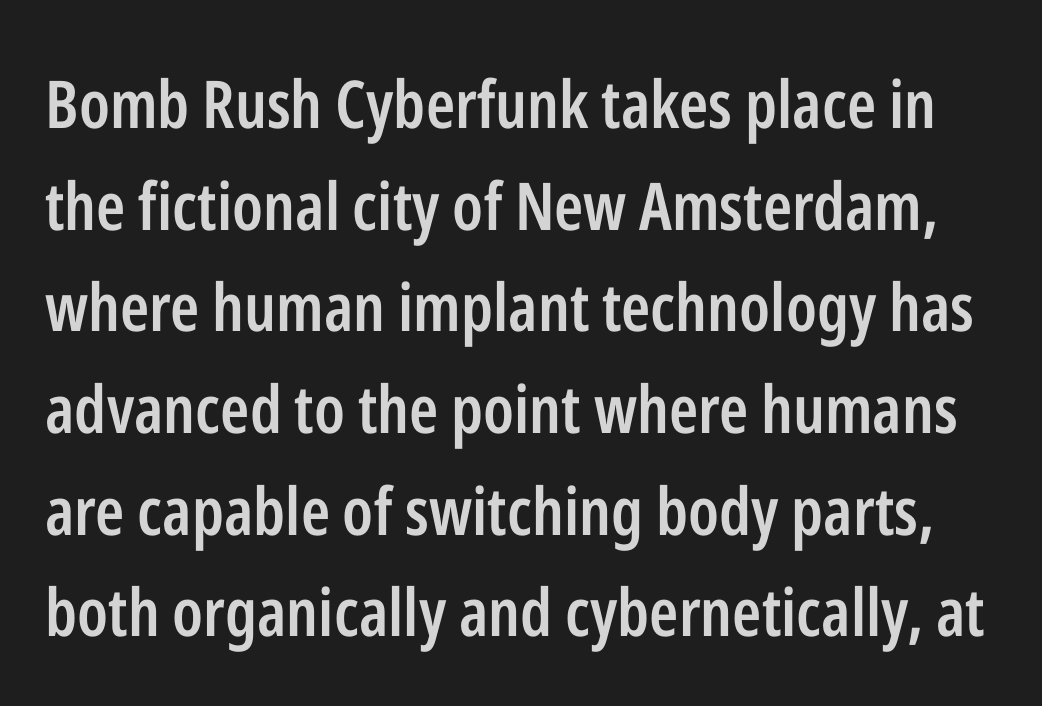
The image shows 66 px semibold, condensed sans-serif type, upright; set normal line spacing (1.54x), normal letter spacing, not underlined; low stroke contrast and a medium x-height.
